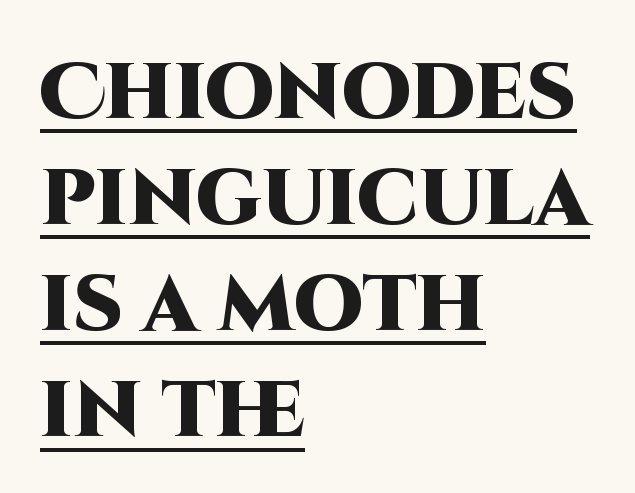
Vertical strokes here are truly vertical. Caption: lettering with a line underneath. Short note: letters normally spaced. Varying glyph widths throughout — classic text-font behaviour.
